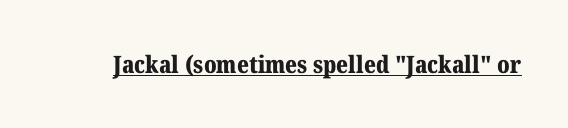
Q: Is the text bold? A: Yes.
Q: Is the text italic (slanted)? A: No, it is upright.
Q: Is the text underlined? A: Yes.
Q: Is the spacing between letters normal or unusually wide? A: Normal.
